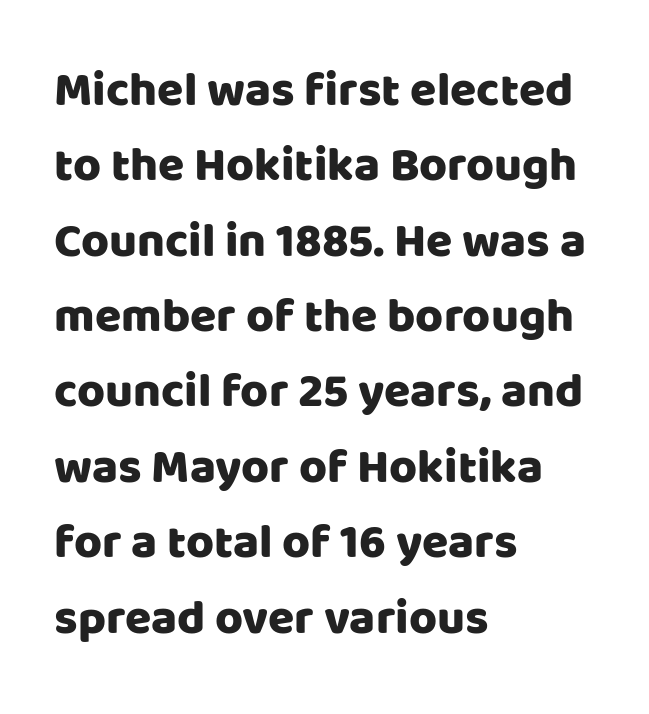
Underlining? Definitely not there. Varying glyph widths throughout — classic text-font behaviour. The glyphs in this specimen are sans serif. Nope, not italic — everything's standing straight. All the whitespace from short lines collects on the right. Each word holds together tightly as a unit, with standard inter-letter gaps.
